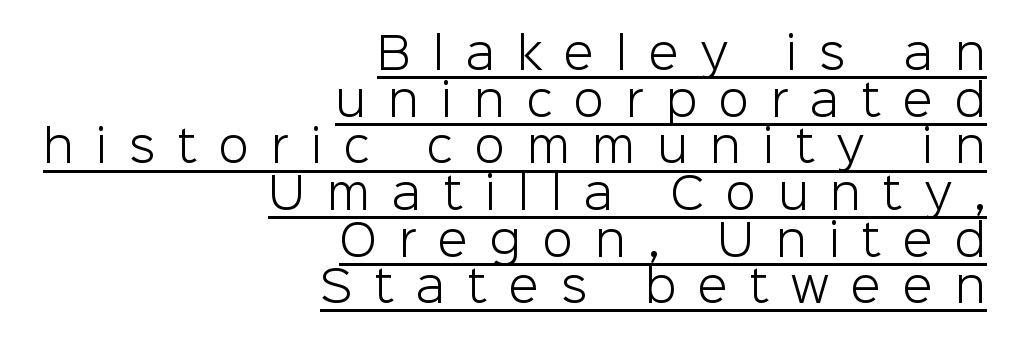
{"serif": "no", "italic": "no", "bold": "no", "weight": "light", "width": "normal", "stroke_contrast": "low", "x_height": "medium", "monospaced": "no", "underline": "yes", "align": "right", "line_spacing": "tight", "line_spacing_ratio": 1.06, "letter_spacing": "wide", "letter_spacing_em": 0.5, "glyph_px": 44}
